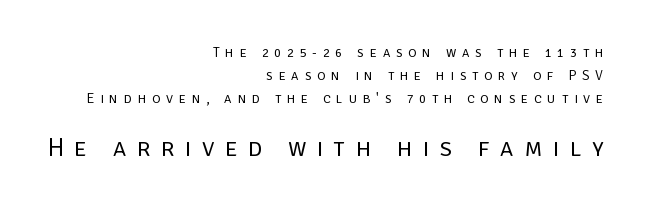
Q: Is the text bold? A: No.
Q: Is the text italic (slanted)? A: No, it is upright.
Q: Is the text underlined? A: No.
Q: How is the paragraph aligned? A: Right-aligned.
Q: Is the spacing between letters normal or unusually wide? A: Unusually wide.
Q: Is the spacing between lines tight, normal or loose? A: Normal.
Q: Which block of text is set in a larger size, the first (top) or the second (bottom)? A: The second (bottom) one.
